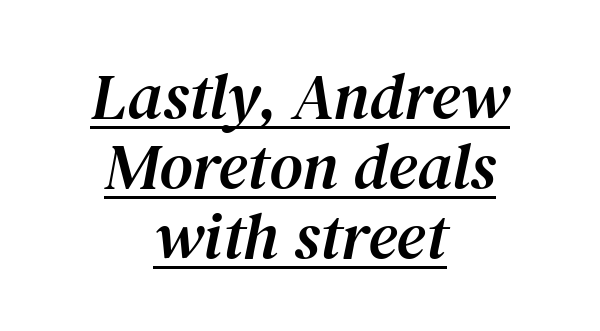
Q: Is the text italic (slanted)? A: Yes, it leans right by about 12 degrees.
Q: Is the typeface a serif or a sans-serif typeface? A: Serif.
Q: Is the text underlined? A: Yes.
Q: How is the paragraph aligned? A: Centered.
Q: Is the spacing between letters normal or unusually wide? A: Normal.
Q: Is the spacing between lines tight, normal or loose? A: Tight.
Q: Width (condensed, normal, or wide)? A: Normal.
Q: Stroke contrast? A: Medium.
Q: x-height? A: Medium.
Q: Monospaced? A: No.
